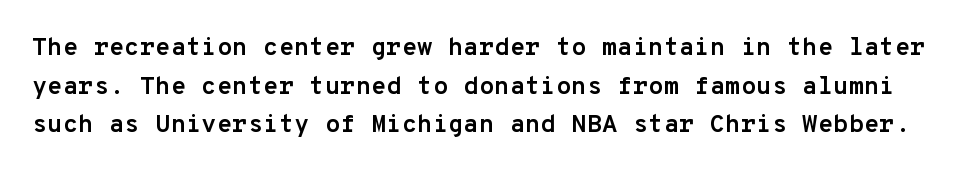
The image shows 25 px bold type, upright; set normal line spacing (1.55x), normal letter spacing, not underlined.
